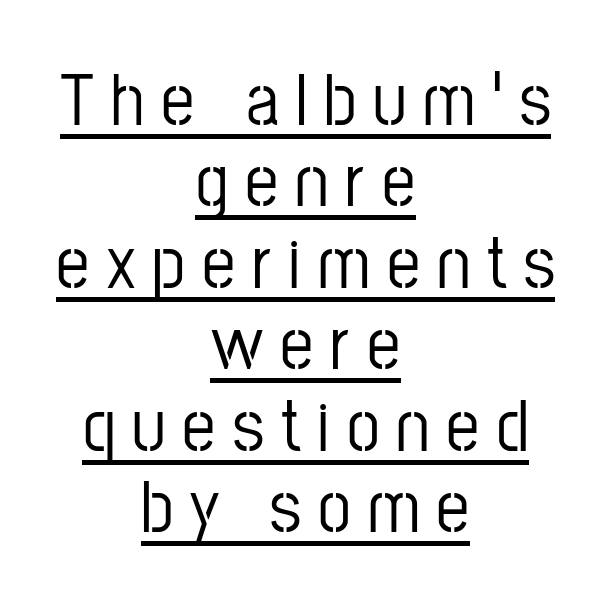
{"serif": "no", "italic": "no", "width": "condensed", "stroke_contrast": "low", "x_height": "medium", "monospaced": "no", "underline": "yes", "align": "center", "line_spacing": "tight", "line_spacing_ratio": 1.1, "letter_spacing": "wide", "letter_spacing_em": 0.23, "glyph_px": 74}
